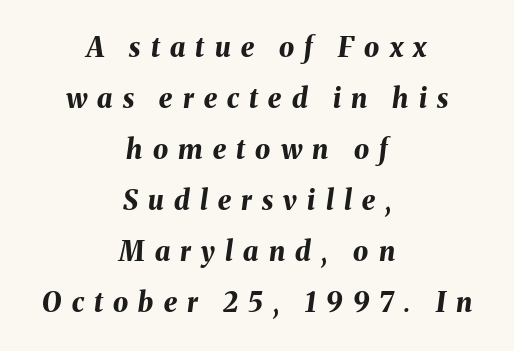
{"italic": "yes", "lean": "right", "slant_degrees": 8, "bold": "yes", "underline": "no", "align": "center", "line_spacing_ratio": 1.89, "letter_spacing": "wide", "letter_spacing_em": 0.38, "glyph_px": 27}
